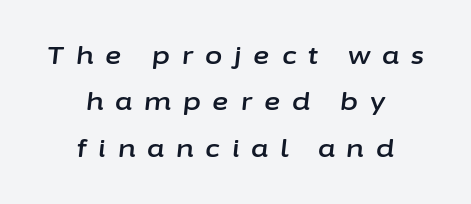
The image shows 25 px text type, italic (leaning right); set centered, line spacing 1.86x, unusually wide letter spacing (+0.48 em), not underlined.
